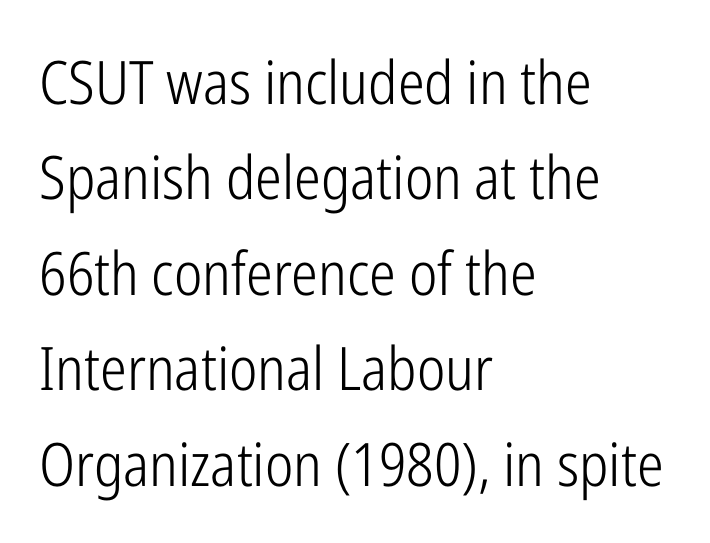
{"serif": "no", "italic": "no", "bold": "no", "weight": "light", "width": "condensed", "stroke_contrast": "low", "x_height": "medium", "monospaced": "no", "underline": "no", "align": "left", "line_spacing": "normal", "line_spacing_ratio": 1.59, "letter_spacing": "normal", "letter_spacing_em": 0.0, "glyph_px": 60}
